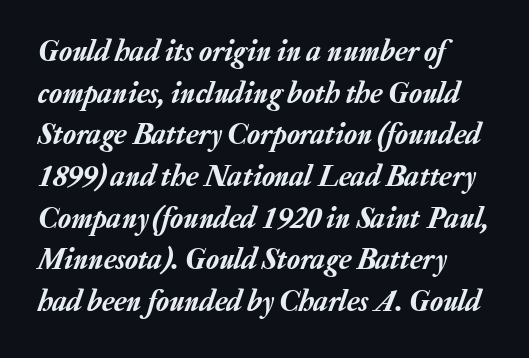
Q: Is the text italic (slanted)? A: Yes, it leans right by about 20 degrees.
Q: Is the text underlined? A: No.
Q: How is the paragraph aligned? A: Left-aligned.
Q: Is the spacing between letters normal or unusually wide? A: Normal.
Q: Is the spacing between lines tight, normal or loose? A: Normal.
Q: Width (condensed, normal, or wide)? A: Normal.
Q: Stroke contrast? A: Low.
Q: x-height? A: Medium.
Q: Monospaced? A: No.
